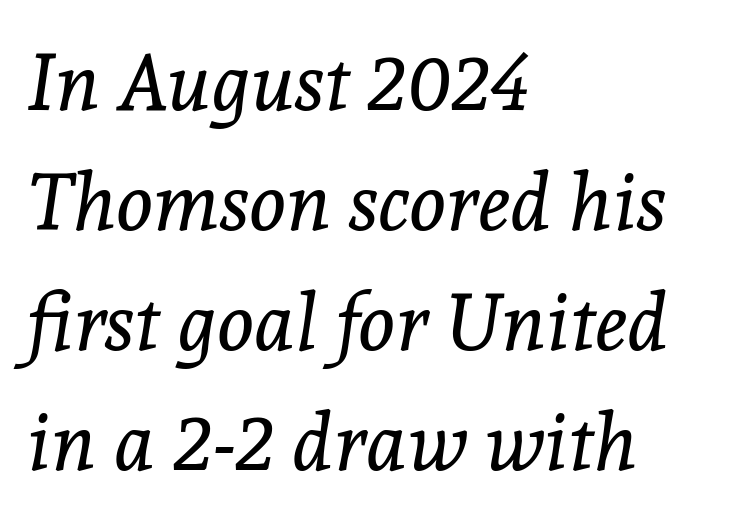
Every row of glyphs begins at an identical x-position on the left. The tracking reads as untouched default to a designer's eye. This reads as an unemphasized weight, regular at the heaviest. The axis of the letterforms is tilted away from vertical. A typesetter would call this proportional, since set widths differ per character.
